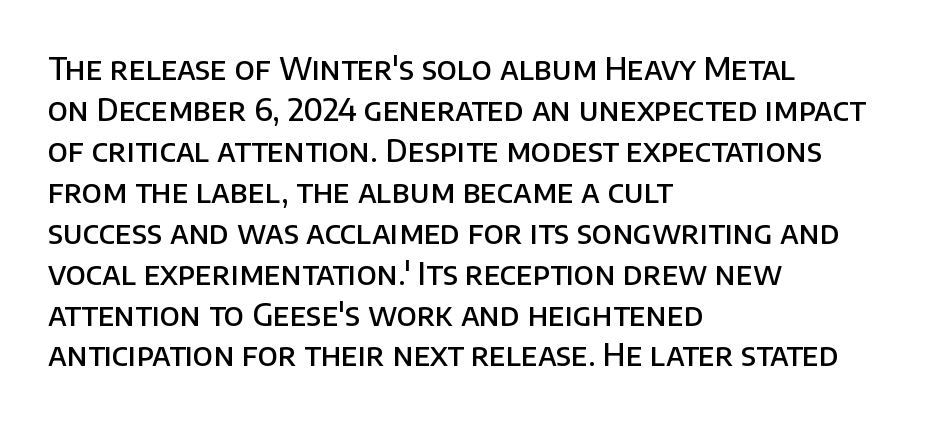
{"serif": "no", "italic": "no", "bold": "semi", "weight": "semibold", "width": "normal", "stroke_contrast": "low", "x_height": "large", "monospaced": "no", "underline": "no", "align": "left", "line_spacing": "normal", "line_spacing_ratio": 1.32, "letter_spacing": "normal", "letter_spacing_em": 0.0, "glyph_px": 31}
